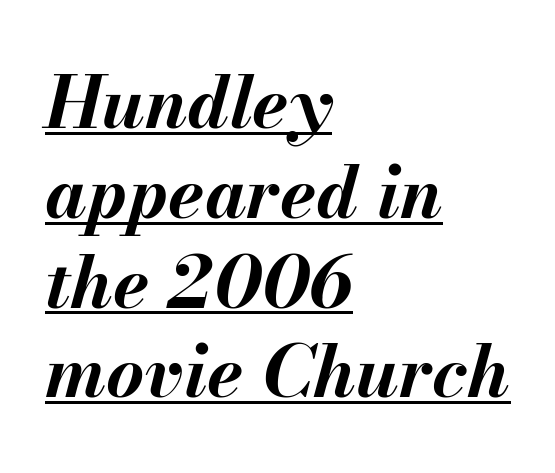
{"italic": "yes", "lean": "right", "slant_degrees": 13, "bold": "yes", "weight": "bold", "width": "normal", "stroke_contrast": "medium", "x_height": "small", "monospaced": "no", "underline": "yes", "align": "left", "line_spacing_ratio": 1.23, "letter_spacing": "normal", "letter_spacing_em": 0.0, "glyph_px": 73}
